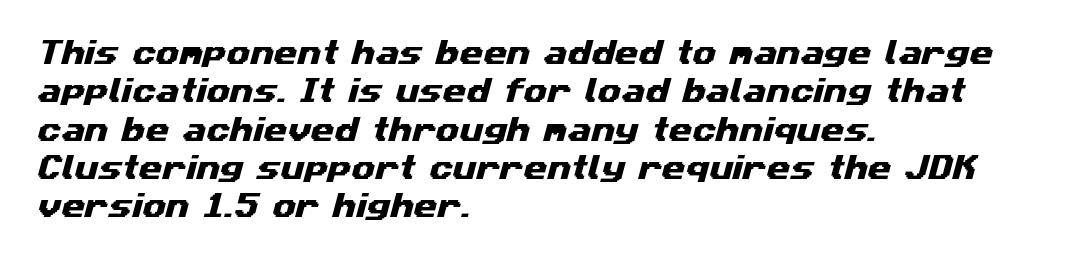
The image shows 27 px text type; set left-aligned, normal line spacing (1.42x), normal letter spacing, not underlined.
